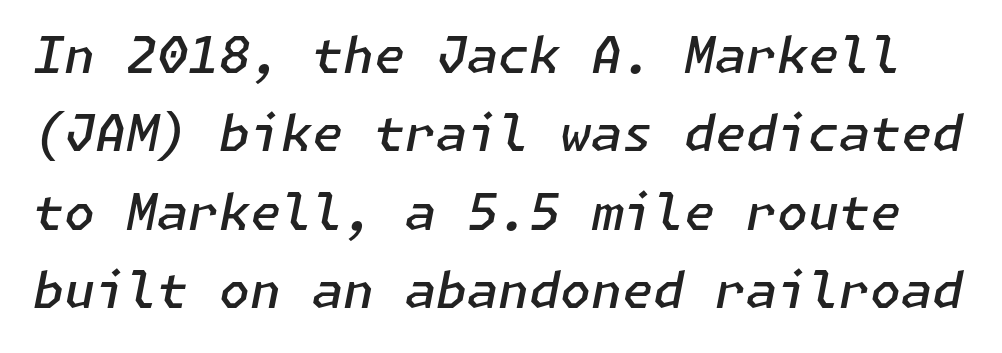
{"italic": "yes", "lean": "right", "slant_degrees": 11, "bold": "semi", "weight": "semibold", "width": "normal", "stroke_contrast": "low", "x_height": "medium", "underline": "no", "line_spacing": "normal", "line_spacing_ratio": 1.57, "letter_spacing": "normal", "letter_spacing_em": 0.0, "glyph_px": 50}
